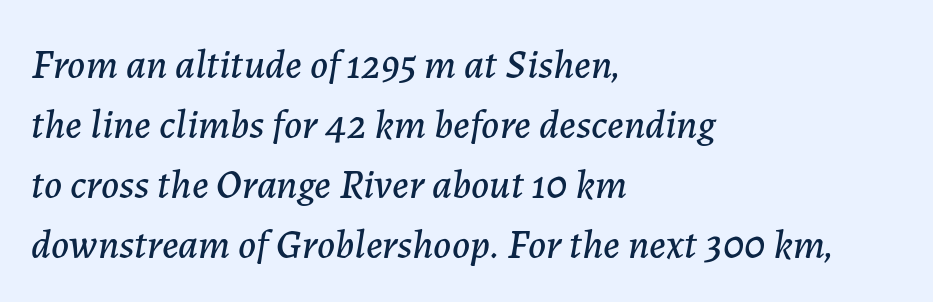
{"italic": "yes", "lean": "right", "slant_degrees": 7, "width": "normal", "stroke_contrast": "low", "x_height": "medium", "monospaced": "no", "underline": "no", "align": "left", "line_spacing": "normal", "line_spacing_ratio": 1.46, "letter_spacing": "normal", "letter_spacing_em": 0.0, "glyph_px": 41}
